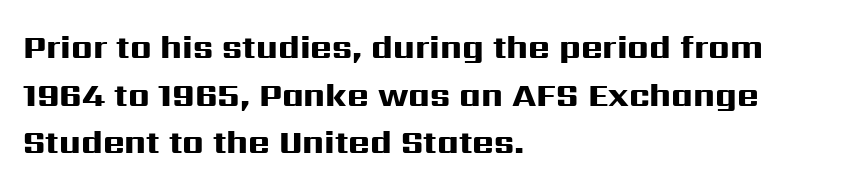
Q: Is the text bold? A: Yes.
Q: Is the text italic (slanted)? A: No, it is upright.
Q: Is the typeface a serif or a sans-serif typeface? A: Sans-serif.
Q: Is the text underlined? A: No.
Q: How is the paragraph aligned? A: Left-aligned.
Q: Is the spacing between letters normal or unusually wide? A: Normal.
Q: Is the spacing between lines tight, normal or loose? A: Normal.
Q: Width (condensed, normal, or wide)? A: Wide.
Q: Stroke contrast? A: High.
Q: x-height? A: Medium.
Q: Monospaced? A: No.
